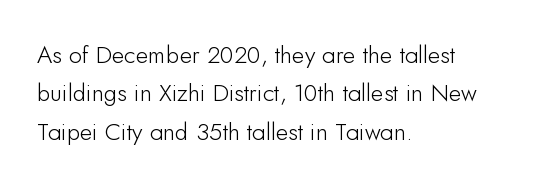
{"italic": "no", "underline": "no", "align": "left", "line_spacing": "normal", "line_spacing_ratio": 1.6, "letter_spacing": "normal", "letter_spacing_em": 0.0, "glyph_px": 24}
